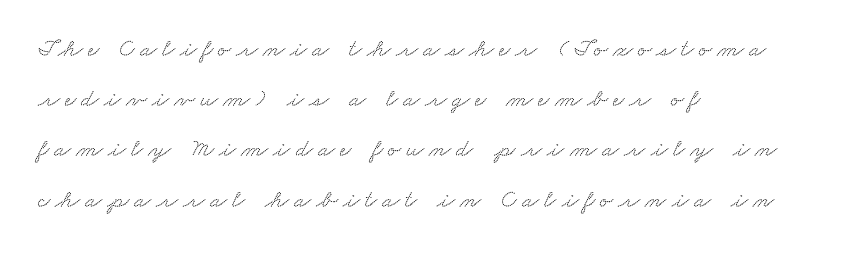
{"underline": "no", "align": "left", "line_spacing": "loose", "line_spacing_ratio": 2.01, "letter_spacing": "wide", "letter_spacing_em": 0.2, "glyph_px": 25}
